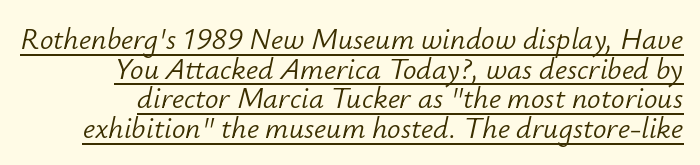
Glyph-to-glyph distance matches everyday printed text. This sample uses an oblique cut, with every glyph tilted off the vertical. The rendering uses natural spacing where letterforms have individual widths. Is this a heavy cut? Hardly; it is regular or lighter. Honestly, the rows look squashed on top of each other.
